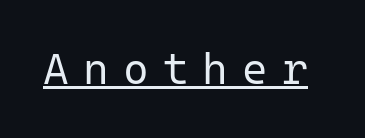
The image shows 44 px regular-weight sans-serif type, upright, monospaced; set unusually wide letter spacing (+0.32 em), underlined; low stroke contrast and a medium x-height.
